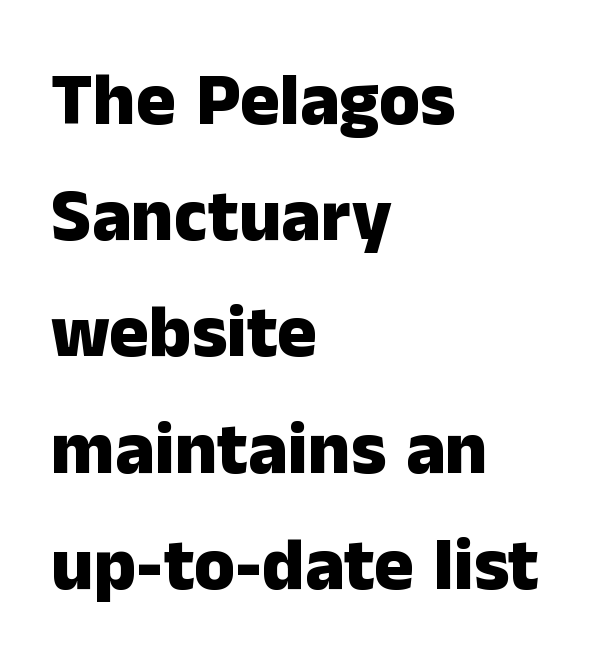
The font's upright variant was chosen for this text. Examine the stroke ends and you'll find no serifs. Bare-footed words on every line. Short and long lines alike share a common starting point at left.
